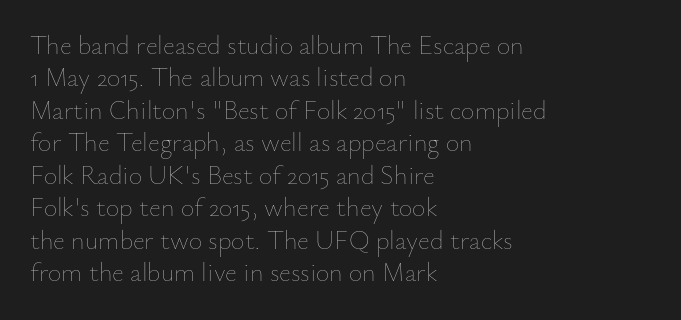
Line spacing here is normal. Nobody touched the tracking dial on this one. Quick note: underline off. Designer's note — italics off, roman on. The lines are quadded left.
